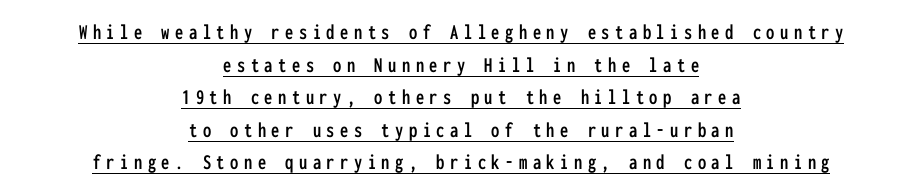
The gaps between neighbouring characters are conspicuously large. A student would call this center alignment; a typographer would say set centered. Honestly, the row spacing looks completely unremarkable. Does a line run under the words? Yes, clearly. The lettering stays uniformly vertical, giving the passage a roman look.
